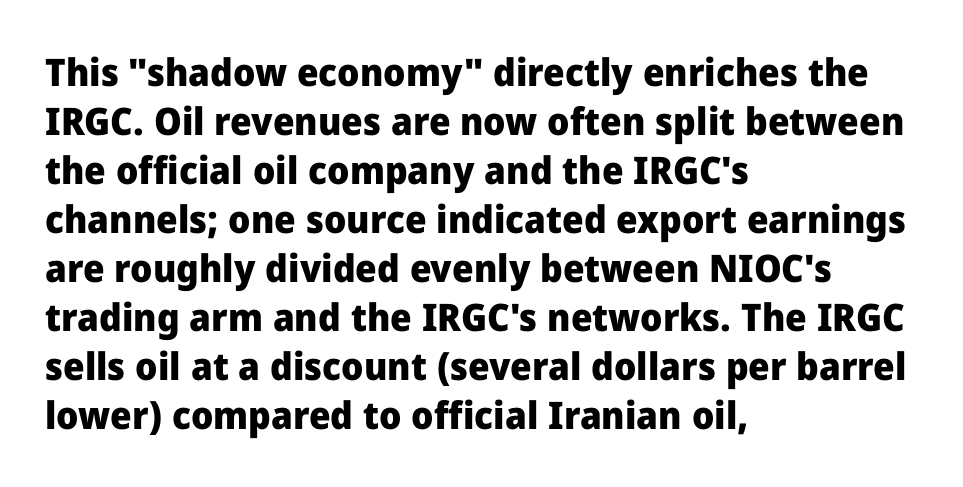
Q: Is the text bold? A: Yes.
Q: Is the text italic (slanted)? A: No, it is upright.
Q: Is the typeface a serif or a sans-serif typeface? A: Sans-serif.
Q: Is the text underlined? A: No.
Q: How is the paragraph aligned? A: Left-aligned.
Q: Is the spacing between letters normal or unusually wide? A: Normal.
Q: Is the spacing between lines tight, normal or loose? A: Normal.
Q: Width (condensed, normal, or wide)? A: Normal.
Q: Stroke contrast? A: Low.
Q: x-height? A: Medium.
Q: Monospaced? A: No.
